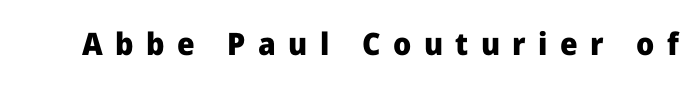
{"serif": "no", "italic": "no", "bold": "yes", "weight": "heavy", "width": "normal", "stroke_contrast": "low", "x_height": "medium", "monospaced": "no", "underline": "no", "letter_spacing": "wide", "letter_spacing_em": 0.4, "glyph_px": 31}
